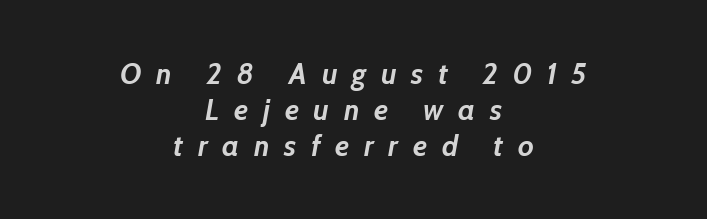
Q: Is the text bold? A: Yes.
Q: Is the text italic (slanted)? A: Yes, it leans right by about 10 degrees.
Q: Is the text underlined? A: No.
Q: How is the paragraph aligned? A: Centered.
Q: Is the spacing between letters normal or unusually wide? A: Unusually wide.
Q: Width (condensed, normal, or wide)? A: Normal.
Q: Stroke contrast? A: Low.
Q: x-height? A: Medium.
Q: Monospaced? A: No.
